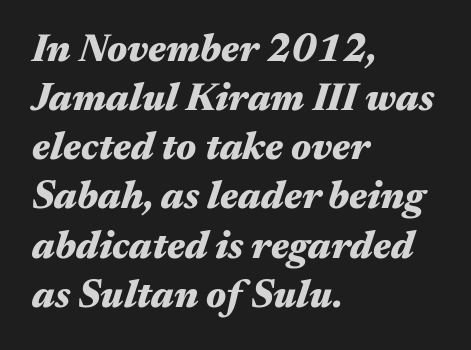
{"italic": "yes", "lean": "right", "slant_degrees": 17, "bold": "yes", "weight": "heavy", "width": "wide", "stroke_contrast": "medium", "x_height": "medium", "monospaced": "no", "underline": "no", "align": "left", "line_spacing": "normal", "line_spacing_ratio": 1.26, "letter_spacing": "normal", "letter_spacing_em": 0.0, "glyph_px": 39}
